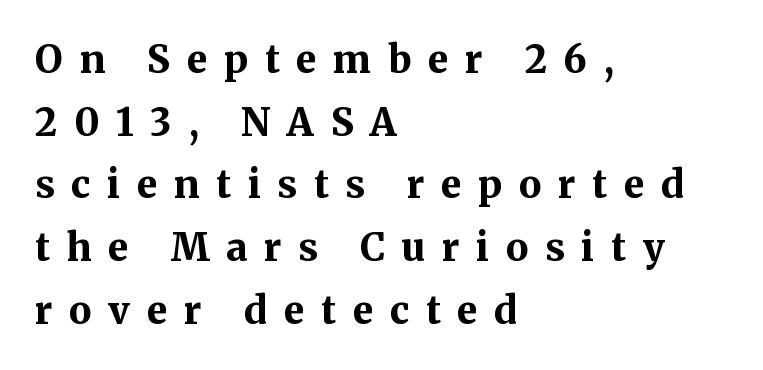
The face used here has the dense, thick strokes of a bold. Vertical spacing — default. In terms of letterform style, serifs are clearly present. Notice how the passage keeps a crisp vertical edge on the left only. Character widths vary here, with narrow letters taking less room than wide ones. There is plenty of visible air inserted between adjacent glyphs.
